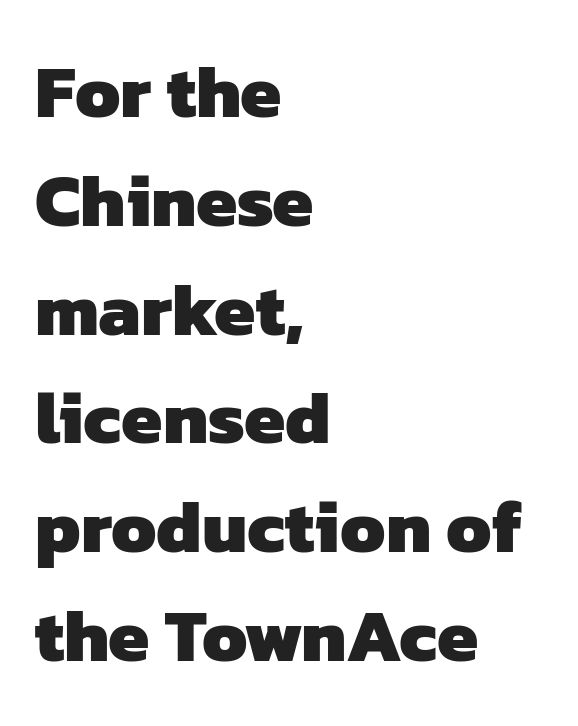
{"serif": "no", "bold": "yes", "weight": "heavy", "width": "normal", "stroke_contrast": "low", "x_height": "medium", "monospaced": "no", "underline": "no", "align": "left", "line_spacing": "normal", "line_spacing_ratio": 1.47, "letter_spacing": "normal", "letter_spacing_em": 0.0, "glyph_px": 74}
